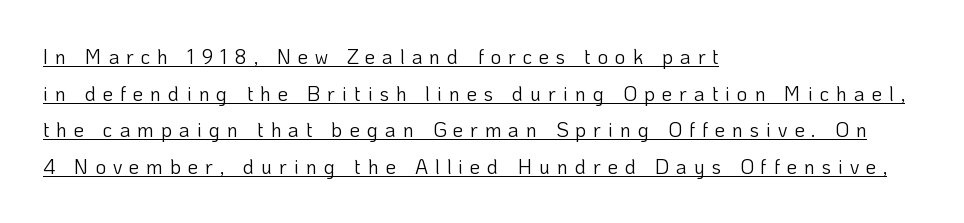
{"italic": "no", "bold": "no", "underline": "yes", "align": "left", "line_spacing_ratio": 1.83, "letter_spacing": "wide", "letter_spacing_em": 0.35, "glyph_px": 20}
